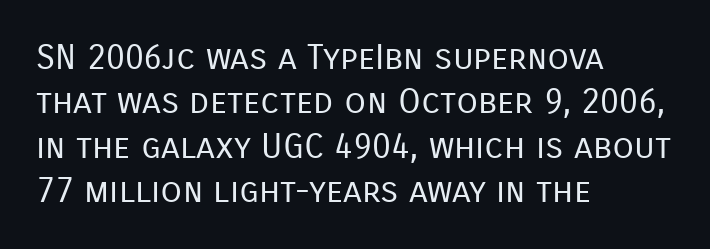
Q: Is the text bold? A: No.
Q: Is the text italic (slanted)? A: No, it is upright.
Q: Is the typeface a serif or a sans-serif typeface? A: Sans-serif.
Q: Is the text underlined? A: No.
Q: How is the paragraph aligned? A: Left-aligned.
Q: Is the spacing between letters normal or unusually wide? A: Normal.
Q: Is the spacing between lines tight, normal or loose? A: Normal.
Q: Width (condensed, normal, or wide)? A: Normal.
Q: Stroke contrast? A: Low.
Q: x-height? A: Medium.
Q: Monospaced? A: No.
